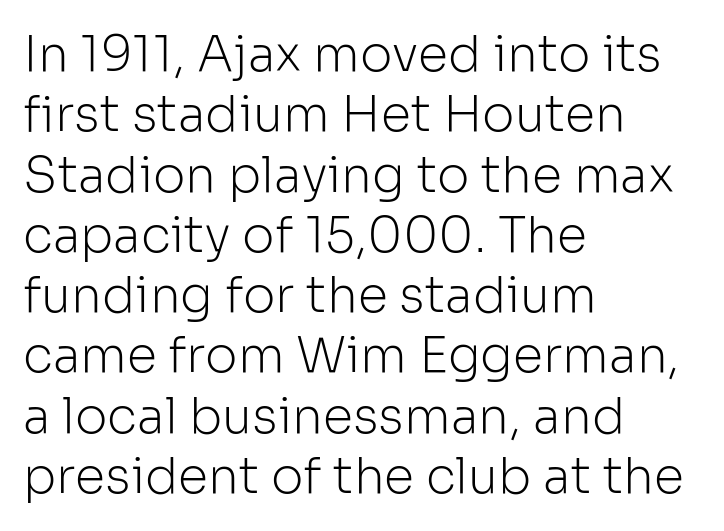
Q: Is the text bold? A: No.
Q: Is the text italic (slanted)? A: No, it is upright.
Q: Is the typeface a serif or a sans-serif typeface? A: Sans-serif.
Q: Is the text underlined? A: No.
Q: How is the paragraph aligned? A: Left-aligned.
Q: Is the spacing between letters normal or unusually wide? A: Normal.
Q: Width (condensed, normal, or wide)? A: Normal.
Q: Stroke contrast? A: Low.
Q: x-height? A: Medium.
Q: Monospaced? A: No.
